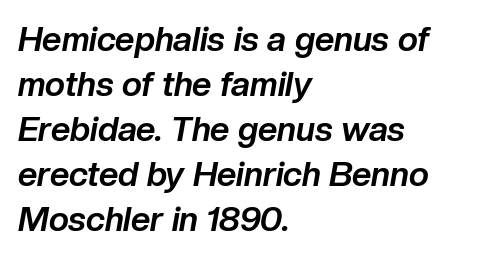
Q: Is the text bold? A: Yes.
Q: Is the text italic (slanted)? A: Yes, it leans right by about 10 degrees.
Q: Is the text underlined? A: No.
Q: How is the paragraph aligned? A: Left-aligned.
Q: Is the spacing between letters normal or unusually wide? A: Normal.
Q: Is the spacing between lines tight, normal or loose? A: Normal.
Q: Width (condensed, normal, or wide)? A: Normal.
Q: Stroke contrast? A: Low.
Q: x-height? A: Medium.
Q: Monospaced? A: No.
